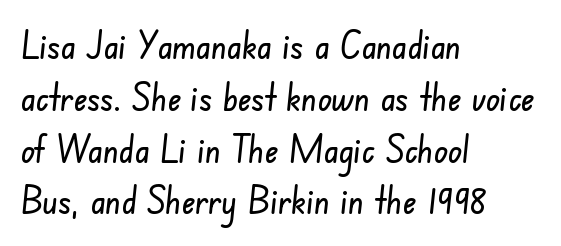
{"serif": "no", "width": "condensed", "stroke_contrast": "low", "x_height": "small", "monospaced": "no", "underline": "no", "align": "left", "line_spacing": "normal", "line_spacing_ratio": 1.4, "letter_spacing": "normal", "letter_spacing_em": 0.0, "glyph_px": 37}
